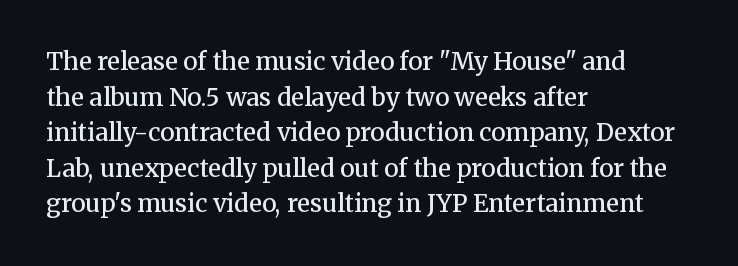
Q: Is the text bold? A: Semi-bold.
Q: Is the text italic (slanted)? A: No, it is upright.
Q: Is the text underlined? A: No.
Q: How is the paragraph aligned? A: Left-aligned.
Q: Is the spacing between letters normal or unusually wide? A: Normal.
Q: Is the spacing between lines tight, normal or loose? A: Normal.
